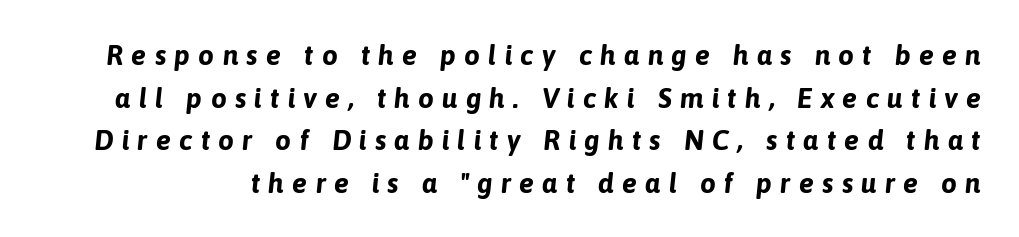
The image shows 28 px bold type, italic (leaning right); set normal line spacing (1.52x), unusually wide letter spacing (+0.29 em), not underlined; low stroke contrast and a medium x-height.
